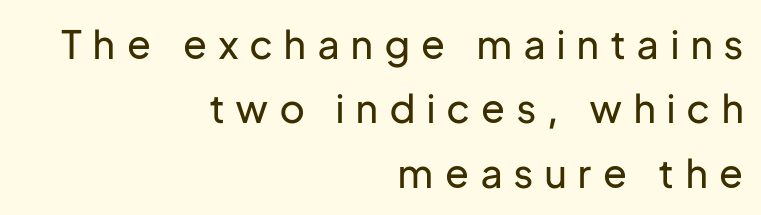
Q: Is the text bold? A: No.
Q: Is the text italic (slanted)? A: No, it is upright.
Q: Is the typeface a serif or a sans-serif typeface? A: Sans-serif.
Q: Is the text underlined? A: No.
Q: How is the paragraph aligned? A: Right-aligned.
Q: Is the spacing between letters normal or unusually wide? A: Unusually wide.
Q: Is the spacing between lines tight, normal or loose? A: Normal.
Q: Width (condensed, normal, or wide)? A: Normal.
Q: Stroke contrast? A: Low.
Q: x-height? A: Medium.
Q: Monospaced? A: No.
